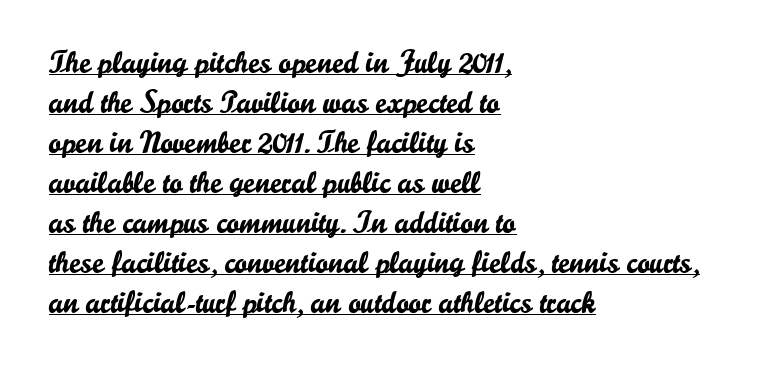
The image shows 31 px sans-serif type; set left-aligned, normal line spacing (1.29x), normal letter spacing, underlined; low stroke contrast and a small x-height.
